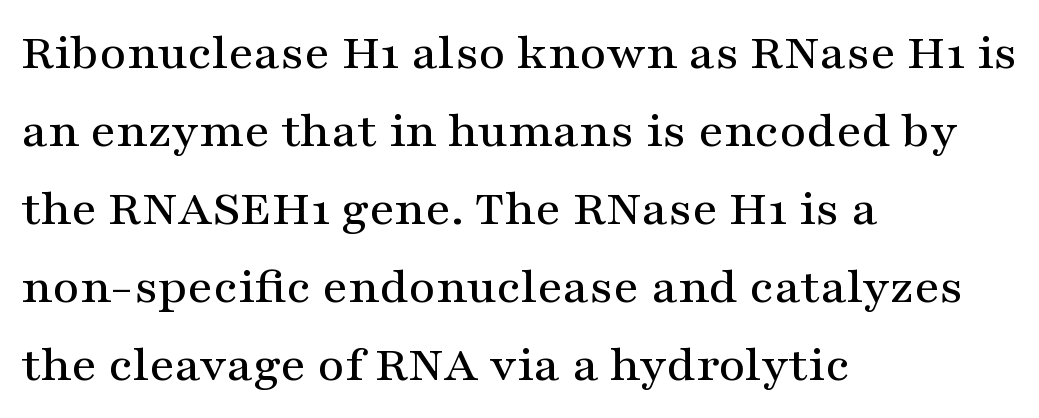
Reading down the column, the eye jumps a familiar distance to each next line. Standard letterfit; no display-style spreading of the glyphs. Where is the straight margin? On the left. Unlike italic type, these characters show no tilt at all. Check the space under the baseline: it is left empty. Note the varied advance widths — an 'i' is clearly narrower than an 'm'.
